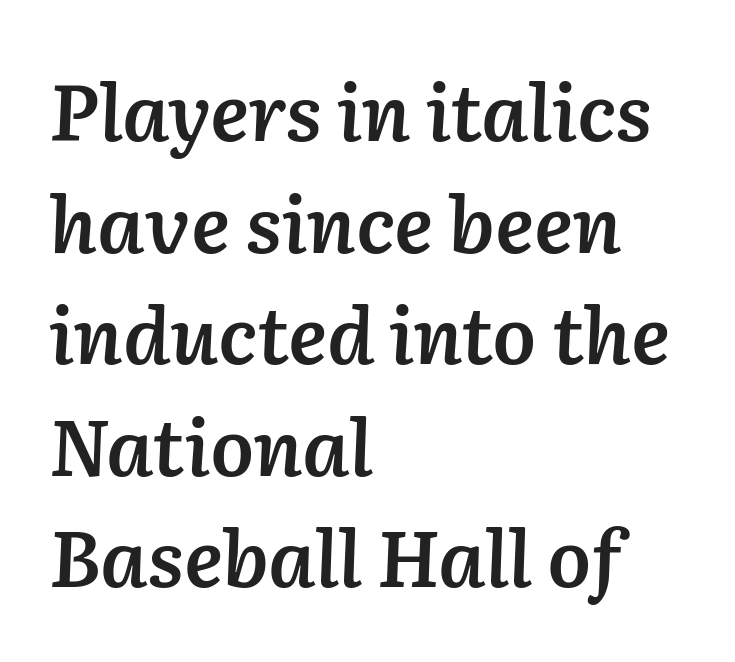
The image shows 78 px semibold type, italic (leaning right); set left-aligned, normal line spacing (1.43x), normal letter spacing, not underlined; low stroke contrast and a medium x-height.
